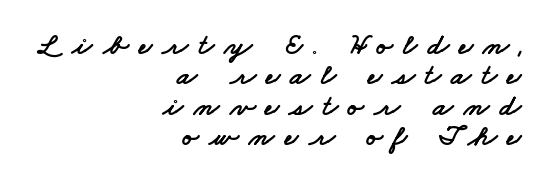
{"serif": "no", "width": "wide", "stroke_contrast": "low", "x_height": "small", "monospaced": "no", "underline": "no", "align": "right", "line_spacing": "tight", "line_spacing_ratio": 1.01, "letter_spacing": "wide", "letter_spacing_em": 0.34, "glyph_px": 30}
